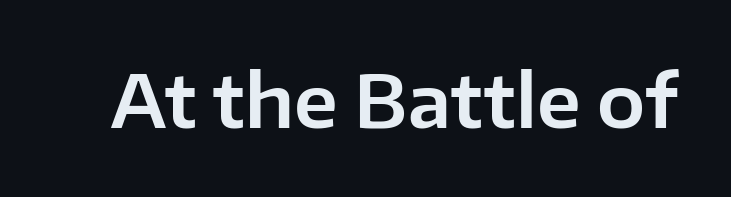
The image shows 72 px sans-serif type, upright; set normal letter spacing, not underlined; low stroke contrast and a medium x-height.
